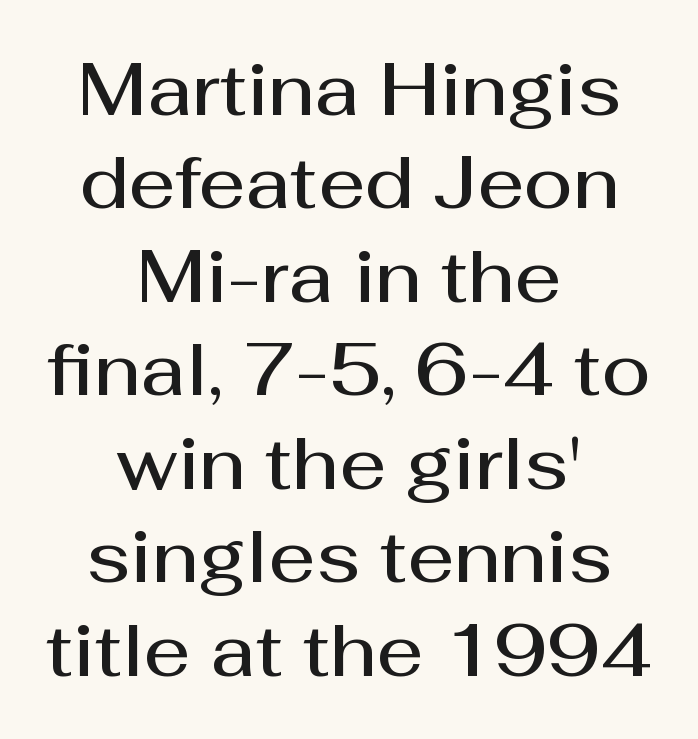
This block has exactly the height ordinary leading produces. A typesetter would mark this as roman, not italic. These lines keep a tight, regular rhythm from letter to letter. These words are printed semibold, heavier than regular yet not bold. Nobody drew a line under any word here.
